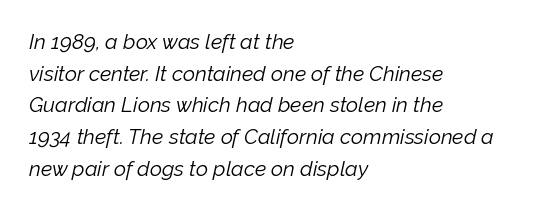
Q: Is the text bold? A: No.
Q: Is the text italic (slanted)? A: Yes, it leans right by about 12 degrees.
Q: Is the text underlined? A: No.
Q: How is the paragraph aligned? A: Left-aligned.
Q: Is the spacing between letters normal or unusually wide? A: Normal.
Q: Is the spacing between lines tight, normal or loose? A: Normal.
